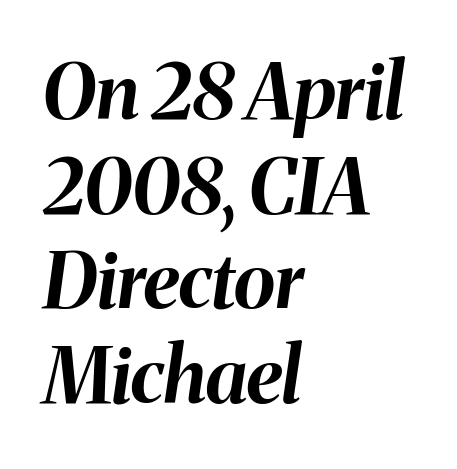
Q: Is the text bold? A: Yes.
Q: Is the text italic (slanted)? A: Yes, it leans right by about 8 degrees.
Q: Is the text underlined? A: No.
Q: How is the paragraph aligned? A: Left-aligned.
Q: Is the spacing between letters normal or unusually wide? A: Normal.
Q: Width (condensed, normal, or wide)? A: Normal.
Q: Stroke contrast? A: Medium.
Q: x-height? A: Medium.
Q: Monospaced? A: No.
